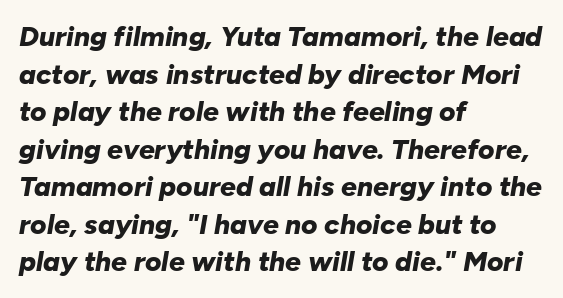
The image shows 28 px bold type, italic (leaning right); set left-aligned, normal line spacing (1.34x), normal letter spacing, not underlined; low stroke contrast and a medium x-height.
